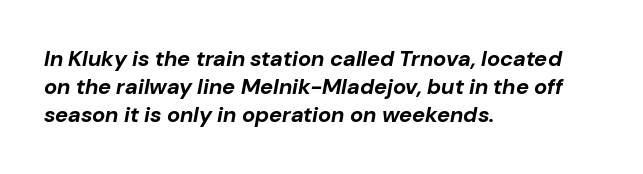
The image shows 22 px bold type, italic (leaning right); set left-aligned, normal line spacing (1.28x), normal letter spacing, not underlined.
